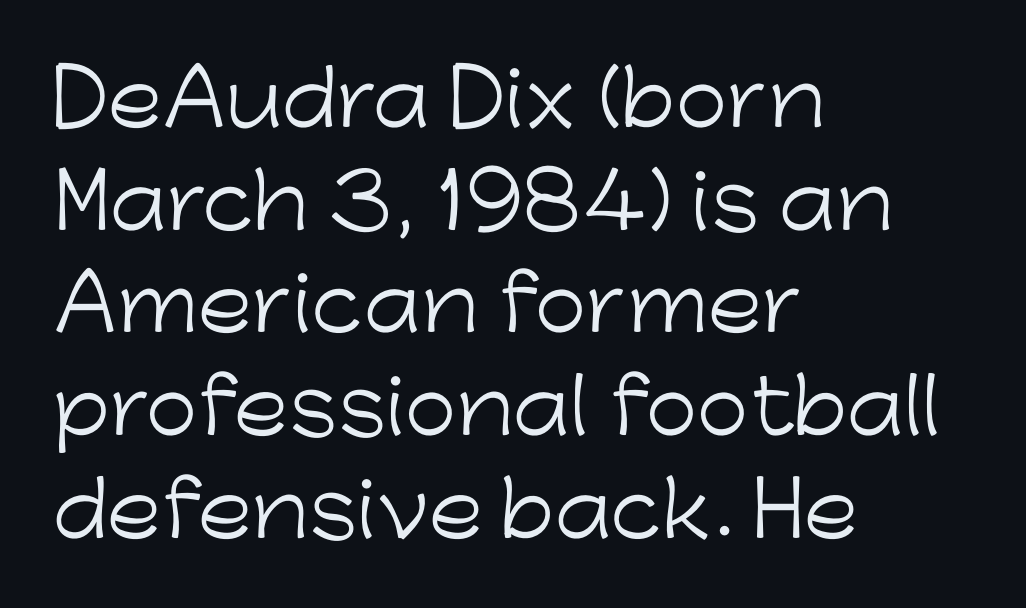
The image shows 75 px light sans-serif type, upright; set left-aligned, normal line spacing (1.37x), normal letter spacing, not underlined; low stroke contrast and a medium x-height.
